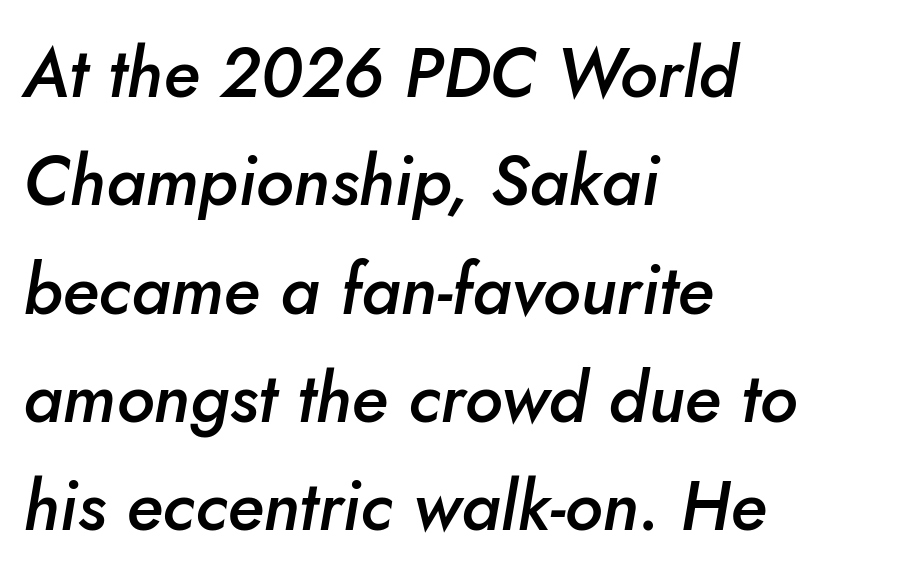
Short note: letters normally spaced. The lines sit at an ordinary, default distance from one another. In terms of posture, this sample is oblique. A somewhat darkened texture: the type is semibold rather than bold. Short and long lines alike share a common starting point at left. The rendering uses natural spacing where letterforms have individual widths.
